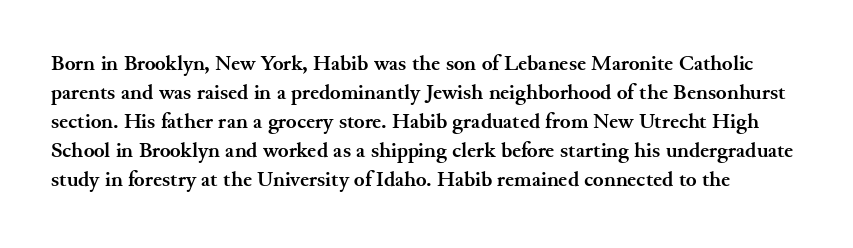
Q: Is the text bold? A: Yes.
Q: Is the text italic (slanted)? A: No, it is upright.
Q: Is the text underlined? A: No.
Q: Is the spacing between letters normal or unusually wide? A: Normal.
Q: Is the spacing between lines tight, normal or loose? A: Normal.
